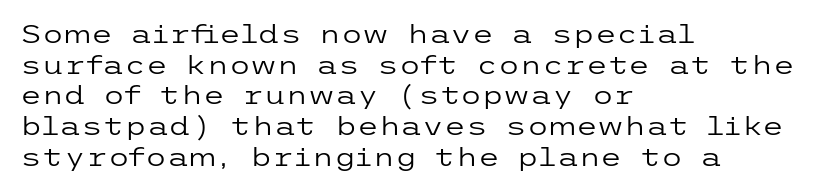
The image shows 25 px text type, upright; set left-aligned, line spacing 1.23x, normal letter spacing, not underlined.
